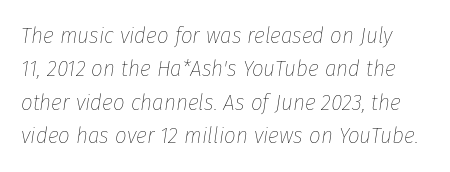
Q: Is the text bold? A: No.
Q: Is the text italic (slanted)? A: Yes, it leans right by about 8 degrees.
Q: Is the text underlined? A: No.
Q: Is the spacing between letters normal or unusually wide? A: Normal.
Q: Is the spacing between lines tight, normal or loose? A: Normal.
